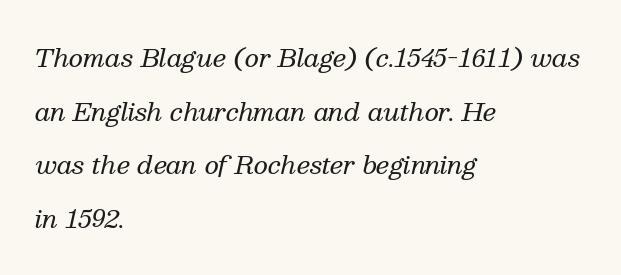
The image shows 25 px text type, italic (leaning right); set left-aligned, loose line spacing (2.15x), normal letter spacing, not underlined.
